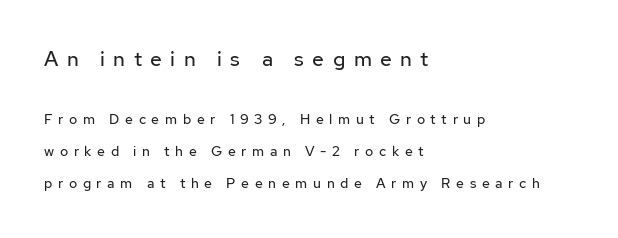
The image shows 21 px text type, upright; set left-aligned, loose line spacing (2.29x), unusually wide letter spacing (+0.4 em), not underlined; the first (top) block is 1.5x larger.
